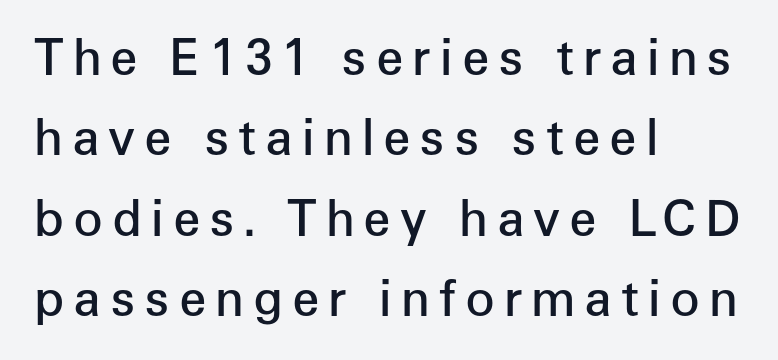
Q: Is the text bold? A: Semi-bold.
Q: Is the text italic (slanted)? A: No, it is upright.
Q: Is the typeface a serif or a sans-serif typeface? A: Sans-serif.
Q: Is the text underlined? A: No.
Q: How is the paragraph aligned? A: Left-aligned.
Q: Is the spacing between lines tight, normal or loose? A: Normal.
Q: Width (condensed, normal, or wide)? A: Normal.
Q: Stroke contrast? A: Low.
Q: x-height? A: Medium.
Q: Monospaced? A: No.
